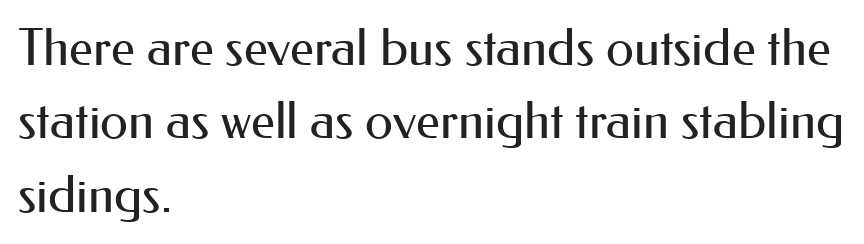
{"serif": "no", "italic": "no", "bold": "no", "weight": "regular", "width": "normal", "stroke_contrast": "medium", "x_height": "small", "monospaced": "no", "underline": "no", "align": "left", "line_spacing": "normal", "line_spacing_ratio": 1.44, "letter_spacing": "normal", "letter_spacing_em": 0.0, "glyph_px": 51}
